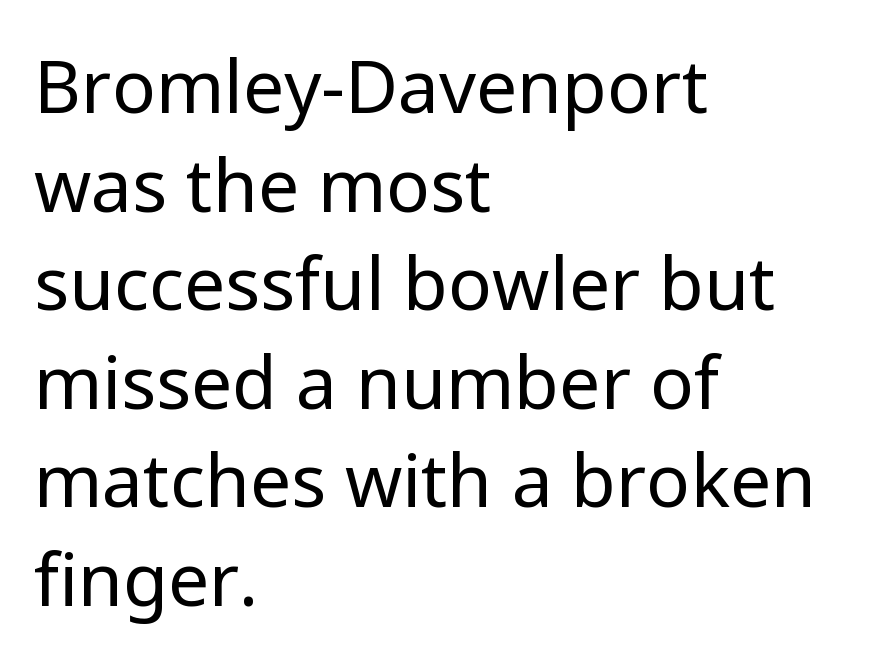
Honestly, there is no underline to notice here at all. In terms of leading, this rendering sits right in the middle. Casual observation: everything's shoved over to the left. Regarding serifs, this sample does without them. The letters advance in unequal steps, a hallmark of proportional type. Standard letterfit; no display-style spreading of the glyphs.
